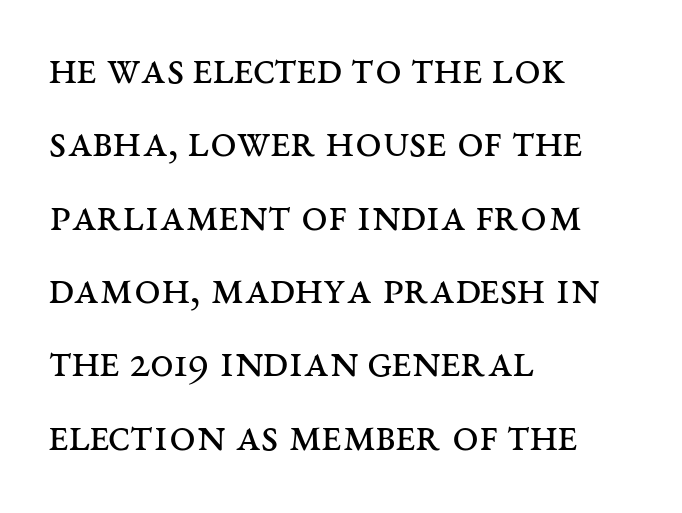
{"serif": "yes", "italic": "no", "bold": "no", "weight": "regular", "width": "wide", "stroke_contrast": "medium", "x_height": "large", "monospaced": "no", "underline": "no", "align": "left", "line_spacing": "normal", "line_spacing_ratio": 1.56, "letter_spacing": "normal", "letter_spacing_em": 0.0, "glyph_px": 47}
